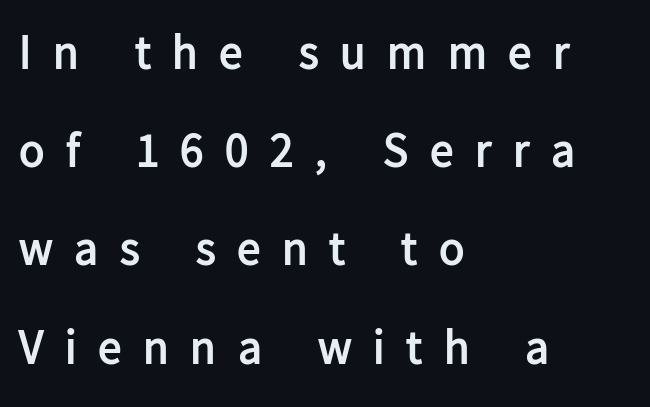
Character widths vary here, with narrow letters taking less room than wide ones. A sans-serif font was chosen for this passage. The sample has been set heavy, in full bold. Unlike italic type, these characters show no tilt at all.
